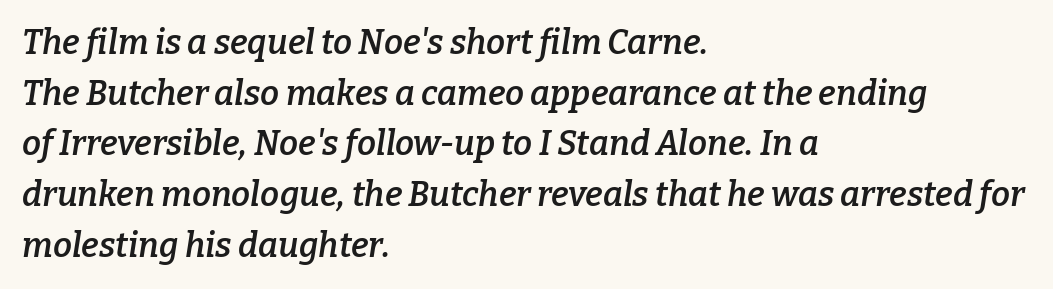
{"serif": "yes", "italic": "yes", "lean": "right", "slant_degrees": 9, "bold": "semi", "weight": "semibold", "width": "normal", "stroke_contrast": "low", "x_height": "medium", "monospaced": "no", "underline": "no", "align": "left", "line_spacing": "normal", "line_spacing_ratio": 1.49, "letter_spacing": "normal", "letter_spacing_em": 0.0, "glyph_px": 34}
